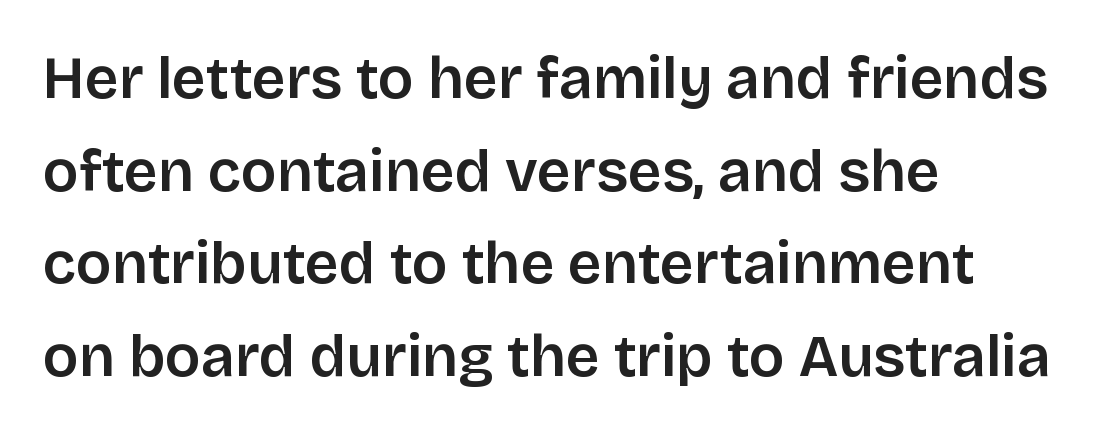
{"serif": "no", "italic": "no", "width": "normal", "stroke_contrast": "low", "x_height": "large", "monospaced": "no", "underline": "no", "align": "left", "line_spacing": "normal", "line_spacing_ratio": 1.57, "letter_spacing": "normal", "letter_spacing_em": 0.0, "glyph_px": 59}
